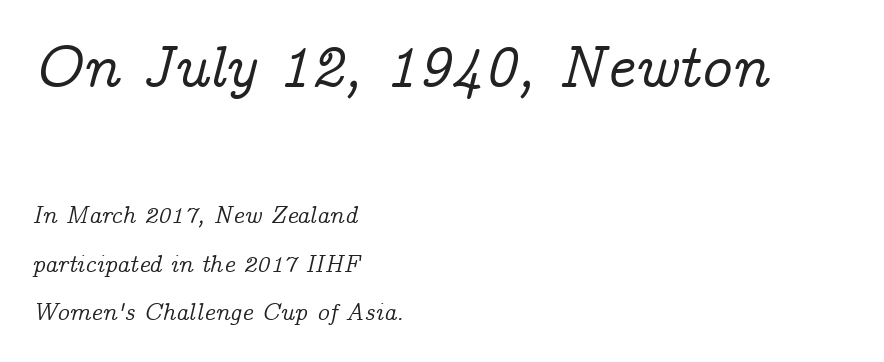
{"serif": "yes", "italic": "yes", "lean": "right", "slant_degrees": 14, "width": "normal", "stroke_contrast": "low", "x_height": "medium", "monospaced": "no", "underline": "no", "align": "left", "line_spacing": "loose", "line_spacing_ratio": 2.02, "letter_spacing": "normal", "letter_spacing_em": 0.0, "larger_block": "first", "size_ratio": 2.5, "glyph_px": 60}
